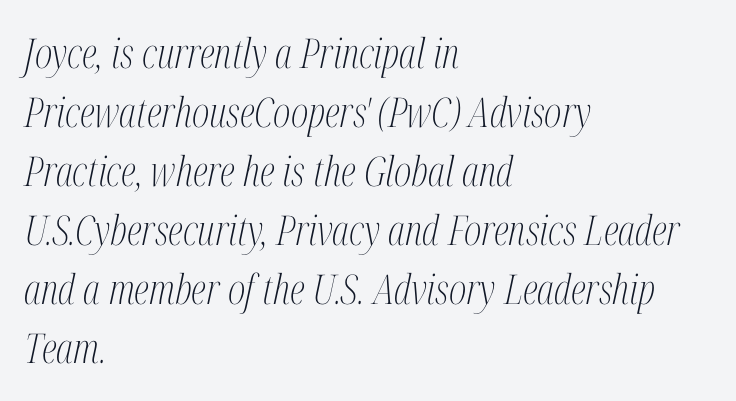
Q: Is the text bold? A: No.
Q: Is the text italic (slanted)? A: Yes, it leans right by about 12 degrees.
Q: Is the typeface a serif or a sans-serif typeface? A: Serif.
Q: Is the text underlined? A: No.
Q: How is the paragraph aligned? A: Left-aligned.
Q: Is the spacing between letters normal or unusually wide? A: Normal.
Q: Is the spacing between lines tight, normal or loose? A: Normal.
Q: Width (condensed, normal, or wide)? A: Condensed.
Q: Stroke contrast? A: Medium.
Q: x-height? A: Medium.
Q: Monospaced? A: No.
